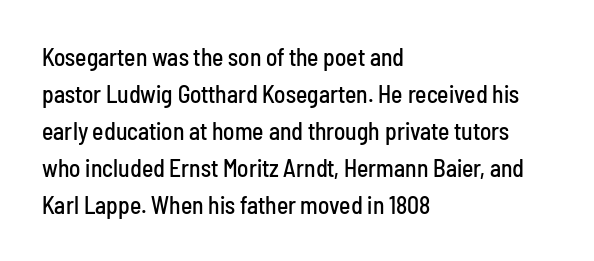
Q: Is the text italic (slanted)? A: No, it is upright.
Q: Is the text underlined? A: No.
Q: How is the paragraph aligned? A: Left-aligned.
Q: Is the spacing between letters normal or unusually wide? A: Normal.
Q: Is the spacing between lines tight, normal or loose? A: Normal.
